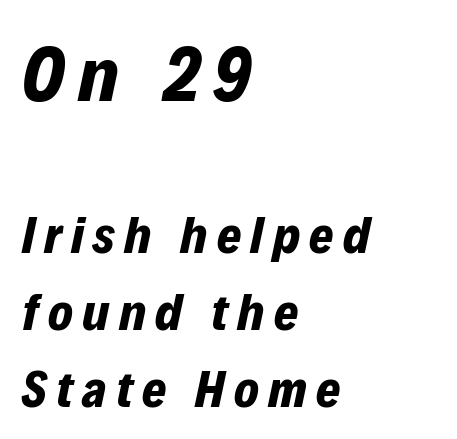
Large over small — that's the arrangement of the two blocks here. The specimen reads as italic at a glance. Leading: standard. Glance below the letters and you will spot only blank space. This rendering uses left alignment, leaving the right contour irregular.
